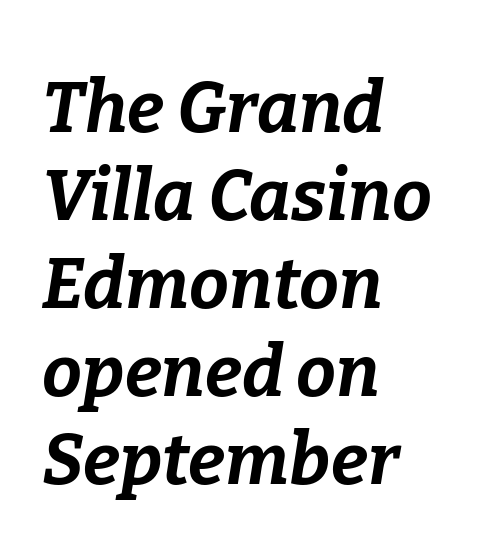
{"italic": "yes", "lean": "right", "slant_degrees": 9, "bold": "yes", "weight": "bold", "width": "normal", "stroke_contrast": "low", "x_height": "medium", "monospaced": "no", "underline": "no", "align": "left", "line_spacing_ratio": 1.24, "letter_spacing": "normal", "letter_spacing_em": 0.0, "glyph_px": 71}
